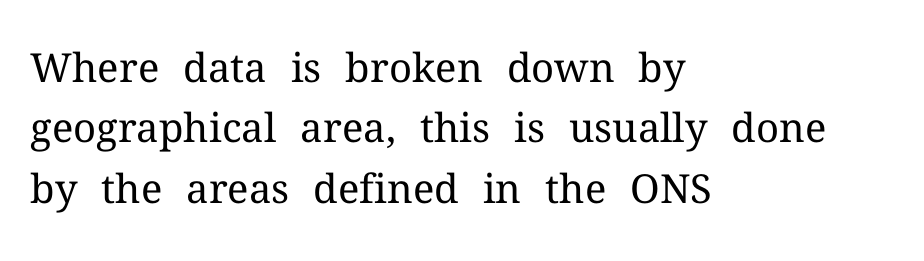
{"serif": "yes", "italic": "no", "bold": "no", "weight": "regular", "width": "normal", "stroke_contrast": "medium", "x_height": "medium", "monospaced": "no", "underline": "no", "align": "left", "line_spacing": "normal", "line_spacing_ratio": 1.51, "letter_spacing": "normal", "letter_spacing_em": 0.0, "glyph_px": 40}
